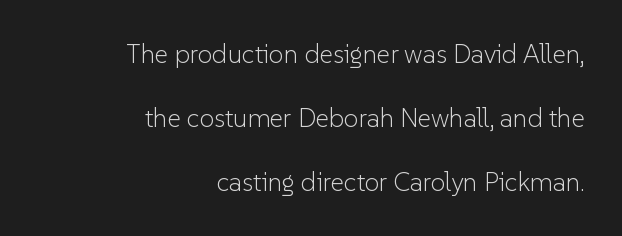
Designer's note — italics off, roman on. The space beneath each line is pristine and unruled. Is the stroke heavy? The answer is a plain regular-or-lighter. In terms of letterspacing, this is plain default setting. One-word summary of the alignment: right.
